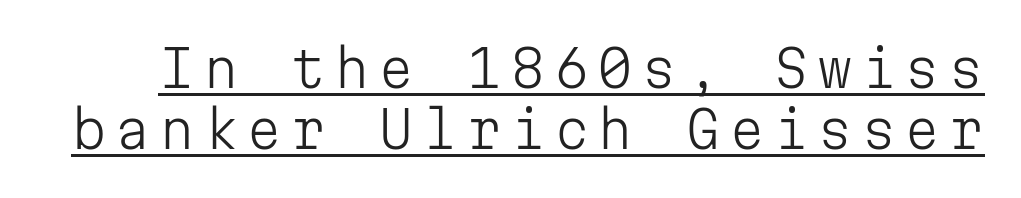
Q: Is the text bold? A: No.
Q: Is the text italic (slanted)? A: No, it is upright.
Q: Is the typeface a serif or a sans-serif typeface? A: Sans-serif.
Q: Is the text underlined? A: Yes.
Q: Width (condensed, normal, or wide)? A: Normal.
Q: Stroke contrast? A: Low.
Q: x-height? A: Medium.
Q: Monospaced? A: Yes.
